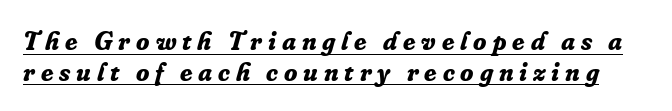
Q: Is the text bold? A: Yes.
Q: Is the text italic (slanted)? A: Yes, it leans right by about 16 degrees.
Q: Is the text underlined? A: Yes.
Q: Is the spacing between letters normal or unusually wide? A: Unusually wide.
Q: Is the spacing between lines tight, normal or loose? A: Tight.
